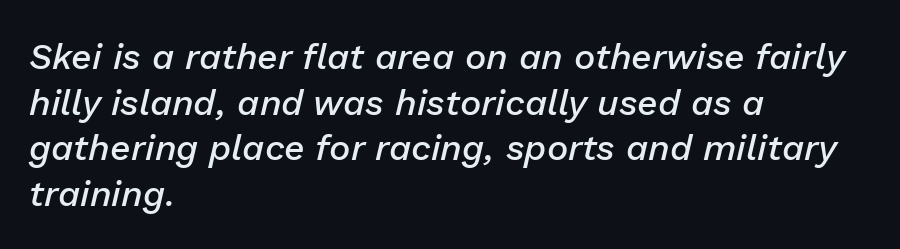
The image shows 36 px semibold type, italic (leaning right); set left-aligned, normal line spacing (1.27x), normal letter spacing, not underlined; low stroke contrast and a medium x-height.
